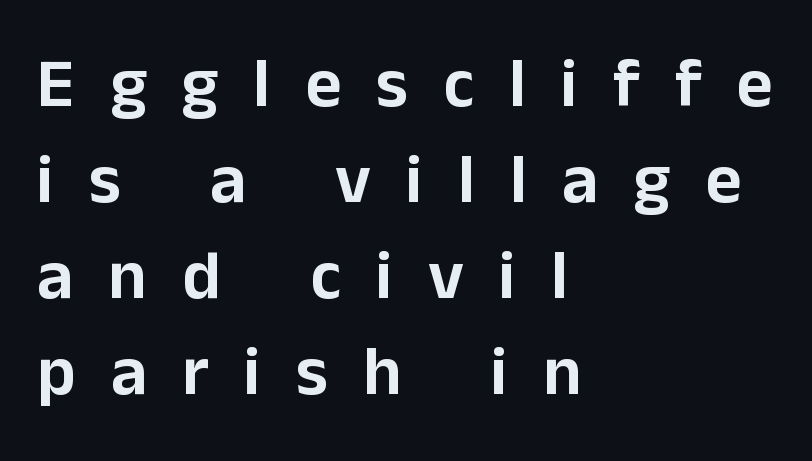
{"serif": "no", "italic": "no", "width": "normal", "stroke_contrast": "low", "x_height": "medium", "monospaced": "no", "underline": "no", "align": "left", "line_spacing": "normal", "line_spacing_ratio": 1.37, "letter_spacing": "wide", "letter_spacing_em": 0.5, "glyph_px": 70}
